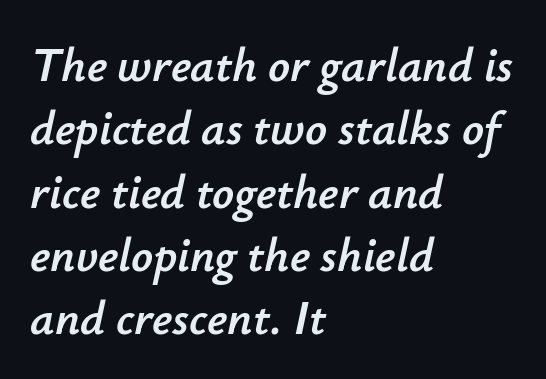
{"italic": "yes", "lean": "right", "slant_degrees": 12, "width": "normal", "stroke_contrast": "low", "x_height": "small", "monospaced": "no", "underline": "no", "align": "left", "line_spacing": "normal", "line_spacing_ratio": 1.32, "letter_spacing": "normal", "letter_spacing_em": 0.0, "glyph_px": 48}
